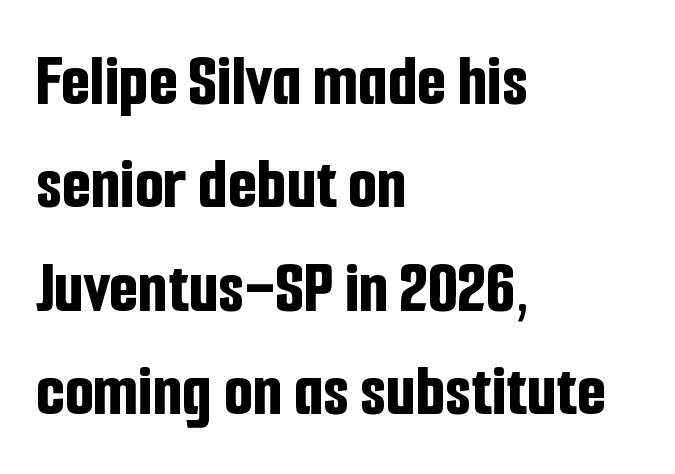
{"serif": "no", "italic": "no", "bold": "yes", "weight": "bold", "width": "condensed", "stroke_contrast": "low", "x_height": "medium", "monospaced": "no", "underline": "no", "align": "left", "line_spacing": "normal", "line_spacing_ratio": 1.38, "letter_spacing": "normal", "letter_spacing_em": 0.0, "glyph_px": 75}
